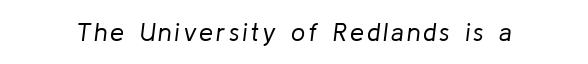
The image shows 25 px text type, italic (leaning right); set not underlined.
